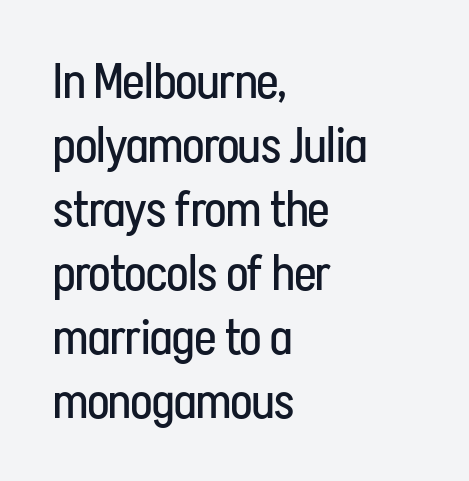
{"serif": "no", "italic": "no", "bold": "no", "weight": "regular", "width": "condensed", "stroke_contrast": "low", "x_height": "medium", "monospaced": "no", "underline": "no", "align": "left", "line_spacing": "normal", "line_spacing_ratio": 1.28, "letter_spacing": "normal", "letter_spacing_em": 0.0, "glyph_px": 50}
